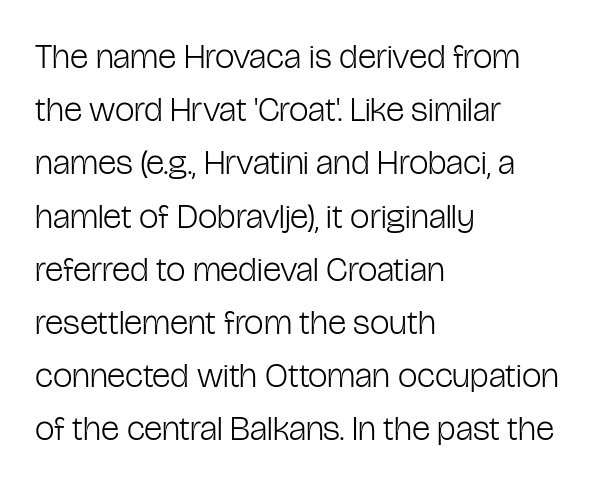
The image shows 35 px light, condensed sans-serif type, upright; set left-aligned, normal line spacing (1.52x), normal letter spacing, not underlined; low stroke contrast and a medium x-height.
